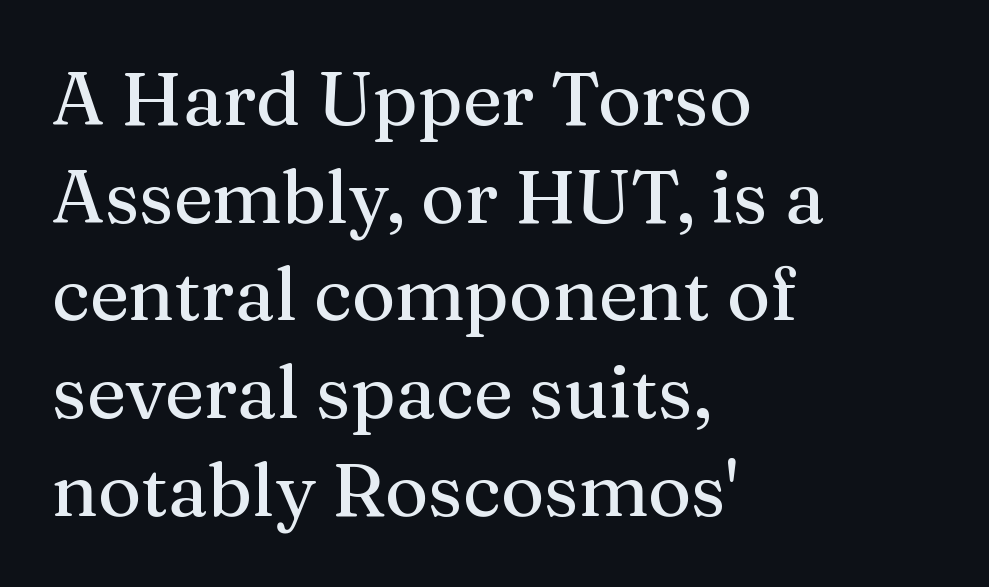
{"serif": "yes", "italic": "no", "width": "normal", "stroke_contrast": "medium", "x_height": "medium", "monospaced": "no", "underline": "no", "align": "left", "line_spacing": "normal", "line_spacing_ratio": 1.32, "letter_spacing": "normal", "letter_spacing_em": 0.0, "glyph_px": 74}
